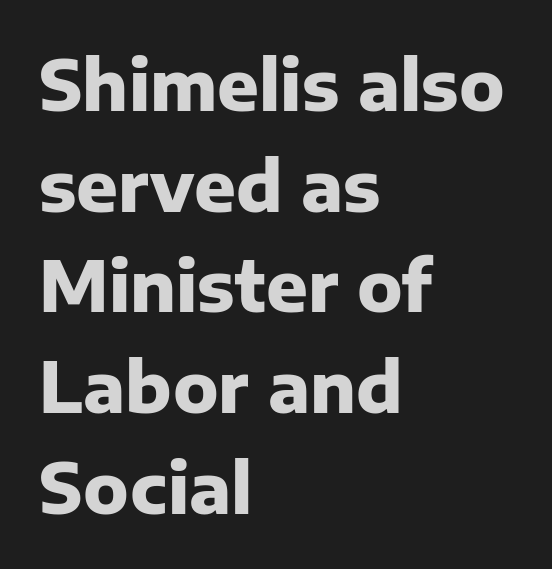
Q: Is the text bold? A: Yes.
Q: Is the text italic (slanted)? A: No, it is upright.
Q: Is the typeface a serif or a sans-serif typeface? A: Sans-serif.
Q: Is the text underlined? A: No.
Q: How is the paragraph aligned? A: Left-aligned.
Q: Is the spacing between letters normal or unusually wide? A: Normal.
Q: Is the spacing between lines tight, normal or loose? A: Normal.
Q: Width (condensed, normal, or wide)? A: Normal.
Q: Stroke contrast? A: Low.
Q: x-height? A: Medium.
Q: Monospaced? A: No.
